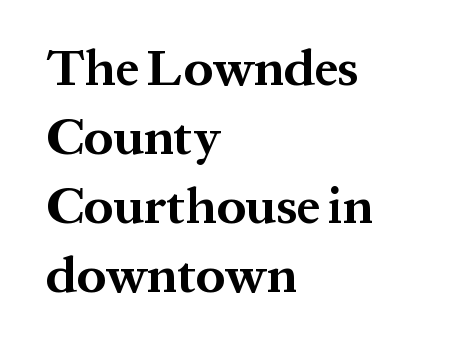
The image shows 51 px bold serif type, upright; set left-aligned, normal line spacing (1.35x), normal letter spacing, not underlined; medium stroke contrast and a medium x-height.
